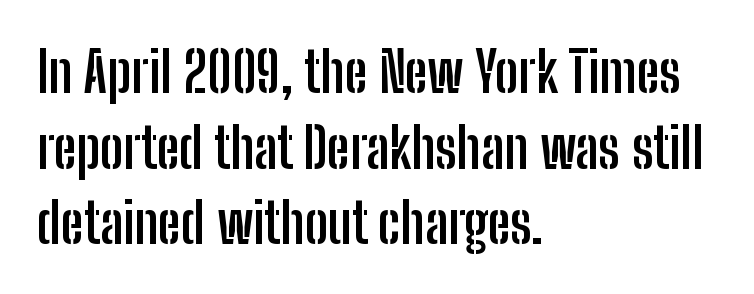
{"serif": "no", "italic": "no", "bold": "yes", "weight": "semibold", "width": "condensed", "stroke_contrast": "low", "x_height": "medium", "monospaced": "no", "underline": "no", "align": "left", "line_spacing": "normal", "line_spacing_ratio": 1.35, "letter_spacing": "normal", "letter_spacing_em": 0.0, "glyph_px": 56}
